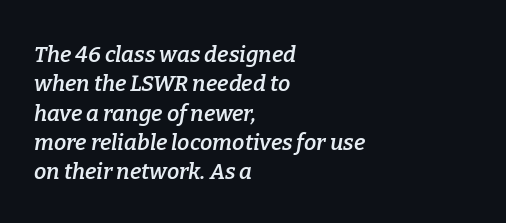
{"italic": "yes", "lean": "right", "slant_degrees": 9, "bold": "semi", "underline": "no", "align": "left", "line_spacing": "normal", "line_spacing_ratio": 1.33, "letter_spacing": "normal", "letter_spacing_em": 0.0, "glyph_px": 22}
